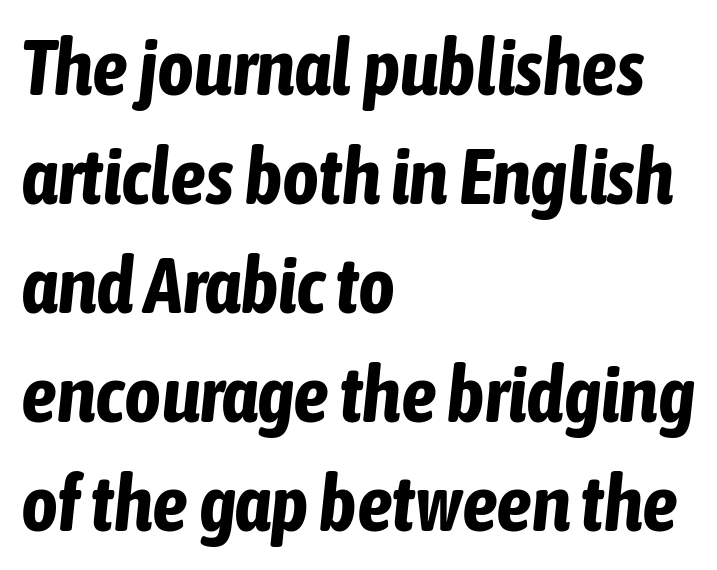
Q: Is the text bold? A: Yes.
Q: Is the text italic (slanted)? A: Yes, it leans right by about 6 degrees.
Q: Is the text underlined? A: No.
Q: How is the paragraph aligned? A: Left-aligned.
Q: Is the spacing between letters normal or unusually wide? A: Normal.
Q: Is the spacing between lines tight, normal or loose? A: Normal.
Q: Width (condensed, normal, or wide)? A: Condensed.
Q: Stroke contrast? A: Low.
Q: x-height? A: Medium.
Q: Monospaced? A: No.
